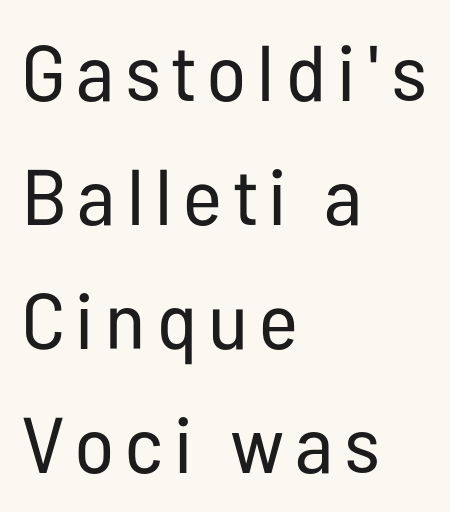
Is there much room between lines? A standard amount, neither cramped nor airy. The area under the type is left untouched. The face looks like a standard text weight, possibly lighter. The lines in this sample share a left origin and differ only in where they stop. Spacing verdict: proportional, widths tailored to each character.
